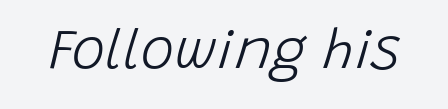
Q: Is the text bold? A: No.
Q: Is the text italic (slanted)? A: Yes, it leans right by about 15 degrees.
Q: Is the text underlined? A: No.
Q: Is the spacing between letters normal or unusually wide? A: Normal.
Q: Width (condensed, normal, or wide)? A: Normal.
Q: Stroke contrast? A: Low.
Q: x-height? A: Large.
Q: Monospaced? A: No.
